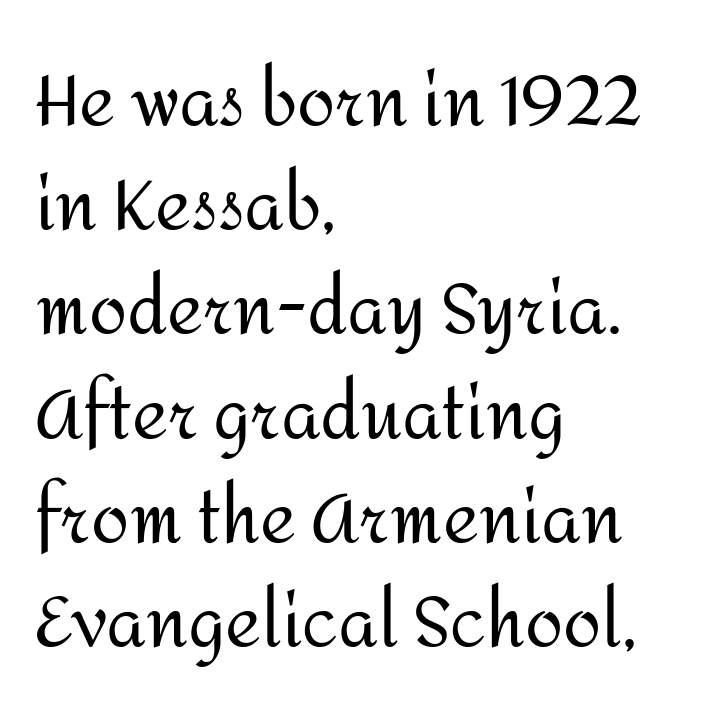
Is this a fixed-width face? No — the glyphs have proportional, varying widths. Rule under the text: the space is simply empty. The paragraph has a hard left edge and a soft right edge. The weight would be labelled regular, book, light, or lighter still. These lines were composed using upright roman letters. Observe the absence of serifs on each vertical stroke in this sample.
